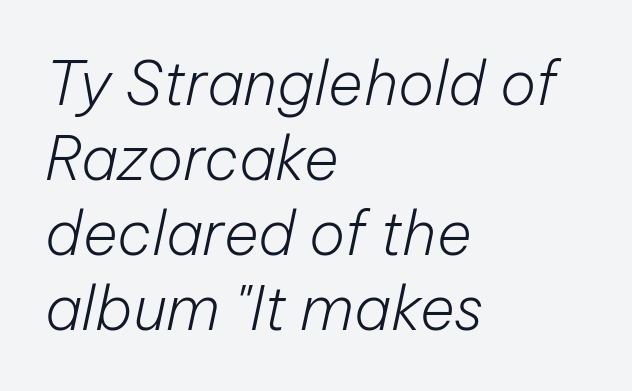
{"italic": "yes", "lean": "right", "slant_degrees": 12, "bold": "no", "weight": "light", "width": "normal", "stroke_contrast": "low", "x_height": "medium", "monospaced": "no", "underline": "no", "align": "left", "line_spacing": "normal", "line_spacing_ratio": 1.25, "letter_spacing": "normal", "letter_spacing_em": 0.0, "glyph_px": 60}
